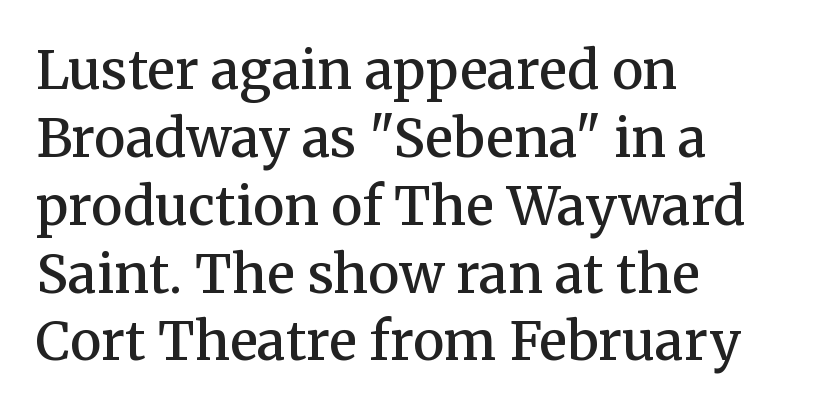
{"serif": "yes", "italic": "no", "bold": "semi", "weight": "semibold", "width": "normal", "stroke_contrast": "medium", "x_height": "medium", "monospaced": "no", "underline": "no", "align": "left", "line_spacing": "normal", "line_spacing_ratio": 1.28, "letter_spacing": "normal", "letter_spacing_em": 0.0, "glyph_px": 53}
